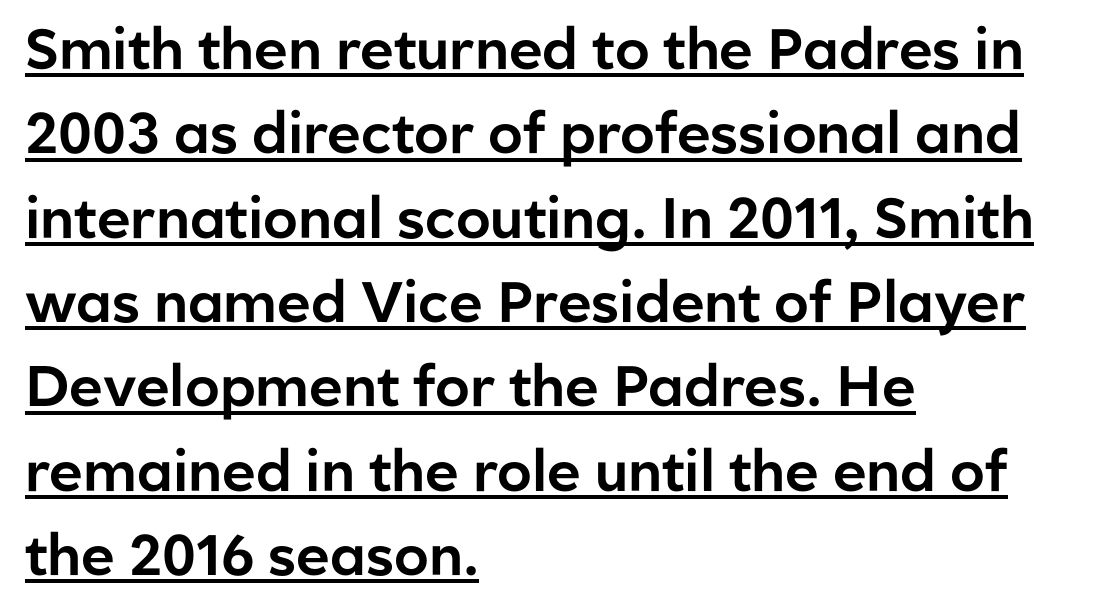
The image shows 57 px sans-serif type, upright; set left-aligned, normal line spacing (1.48x), normal letter spacing, underlined; low stroke contrast and a medium x-height.
